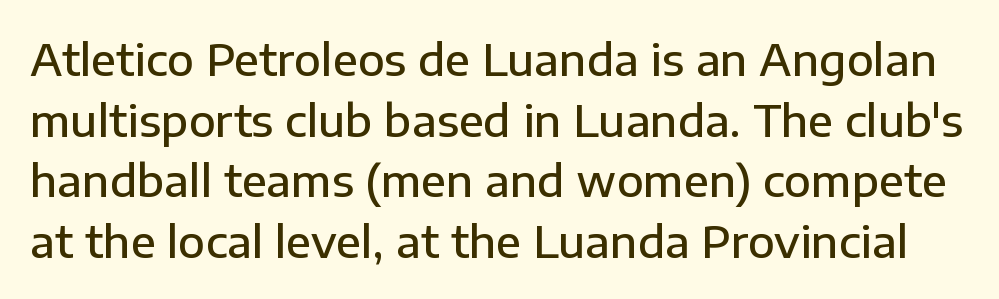
{"serif": "no", "italic": "no", "bold": "semi", "weight": "semibold", "width": "normal", "stroke_contrast": "low", "x_height": "medium", "monospaced": "no", "underline": "no", "line_spacing": "normal", "line_spacing_ratio": 1.38, "letter_spacing": "normal", "letter_spacing_em": 0.0, "glyph_px": 44}
